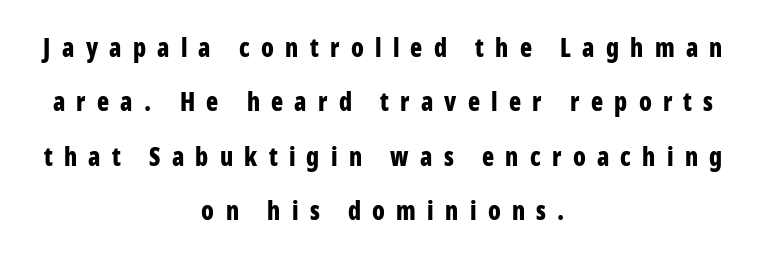
Q: Is the text bold? A: Yes.
Q: Is the text italic (slanted)? A: No, it is upright.
Q: Is the text underlined? A: No.
Q: How is the paragraph aligned? A: Centered.
Q: Is the spacing between letters normal or unusually wide? A: Unusually wide.
Q: Is the spacing between lines tight, normal or loose? A: Loose.
